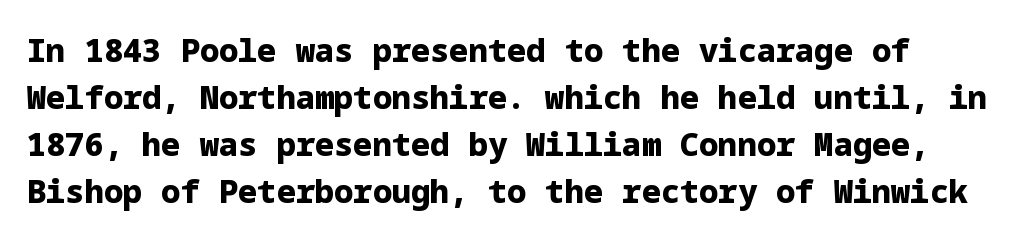
The image shows 32 px heavy sans-serif type, upright; set normal line spacing (1.47x), normal letter spacing, not underlined; low stroke contrast and a medium x-height.
